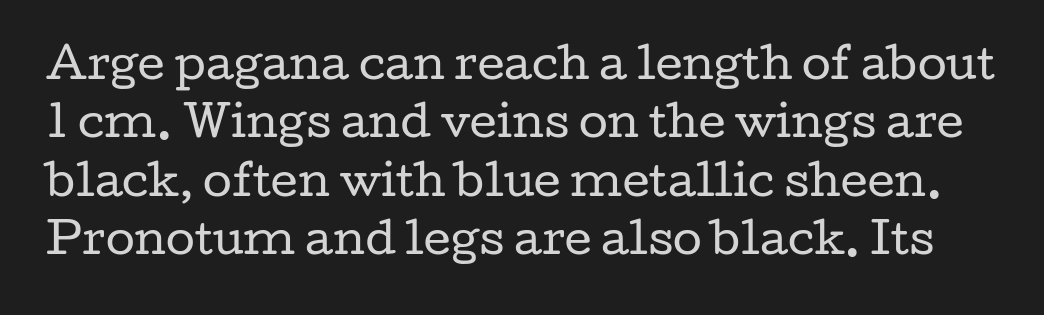
{"serif": "yes", "italic": "no", "bold": "no", "weight": "regular", "width": "wide", "stroke_contrast": "low", "x_height": "medium", "monospaced": "no", "underline": "no", "line_spacing": "normal", "line_spacing_ratio": 1.39, "letter_spacing": "normal", "letter_spacing_em": 0.0, "glyph_px": 42}
